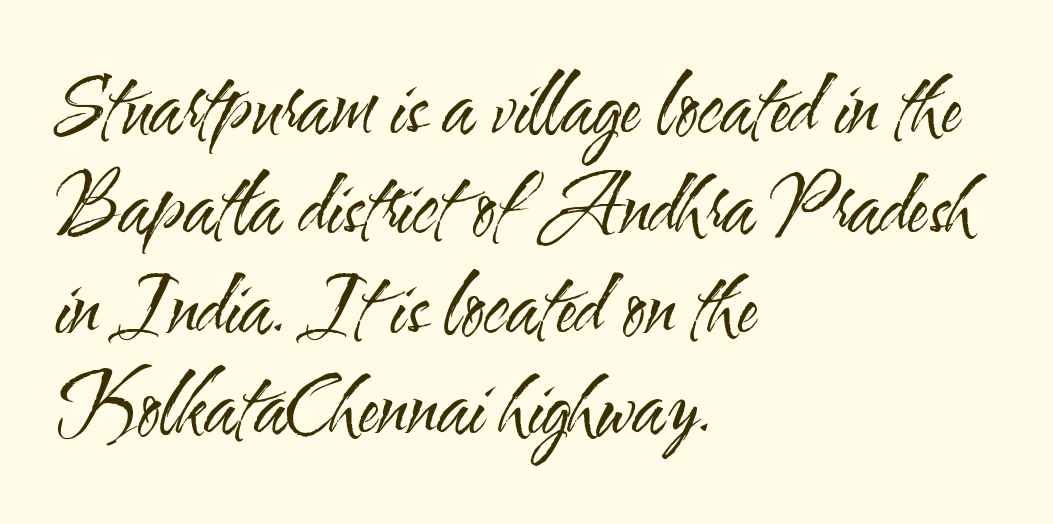
Q: Is the text bold? A: No.
Q: Is the text italic (slanted)? A: Yes.
Q: Is the typeface a serif or a sans-serif typeface? A: Sans-serif.
Q: Is the text underlined? A: No.
Q: How is the paragraph aligned? A: Left-aligned.
Q: Is the spacing between letters normal or unusually wide? A: Normal.
Q: Is the spacing between lines tight, normal or loose? A: Normal.
Q: Width (condensed, normal, or wide)? A: Condensed.
Q: Stroke contrast? A: Medium.
Q: x-height? A: Small.
Q: Monospaced? A: No.
